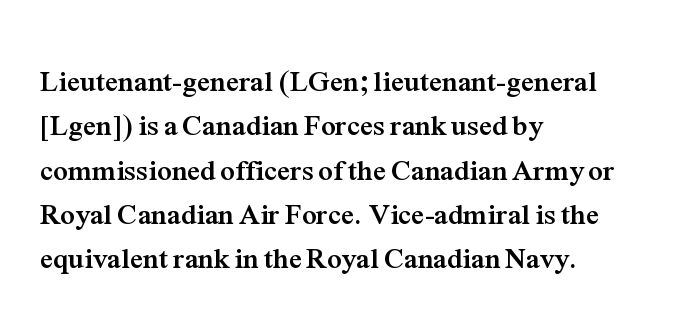
The image shows 29 px semibold serif type, upright; set left-aligned, normal line spacing (1.53x), normal letter spacing, not underlined; medium stroke contrast and a medium x-height.
